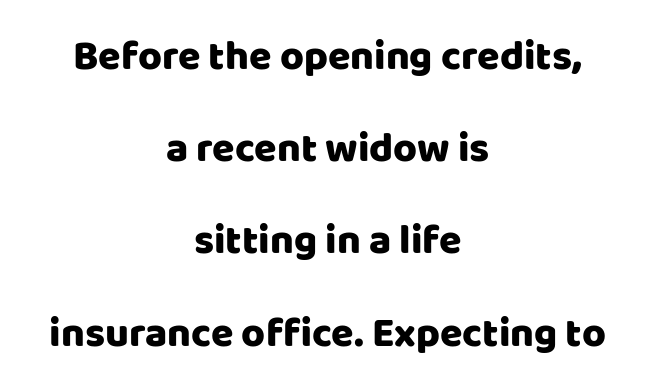
{"serif": "no", "italic": "no", "width": "normal", "stroke_contrast": "low", "x_height": "large", "monospaced": "no", "underline": "no", "align": "center", "line_spacing": "loose", "line_spacing_ratio": 2.25, "letter_spacing": "normal", "letter_spacing_em": 0.0, "glyph_px": 41}
